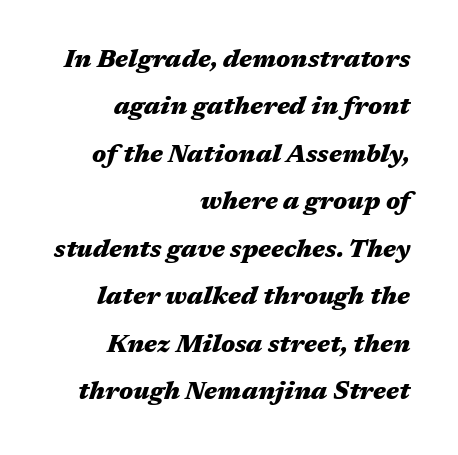
The image shows 25 px bold type, italic (leaning right); set right-aligned, loose line spacing (1.9x), normal letter spacing, not underlined.
